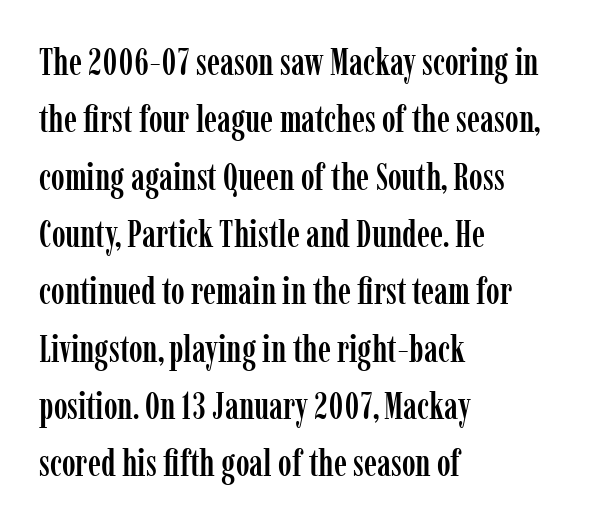
{"serif": "yes", "italic": "no", "width": "condensed", "stroke_contrast": "low", "x_height": "medium", "monospaced": "no", "underline": "no", "align": "left", "line_spacing": "normal", "line_spacing_ratio": 1.55, "letter_spacing": "normal", "letter_spacing_em": 0.0, "glyph_px": 37}
